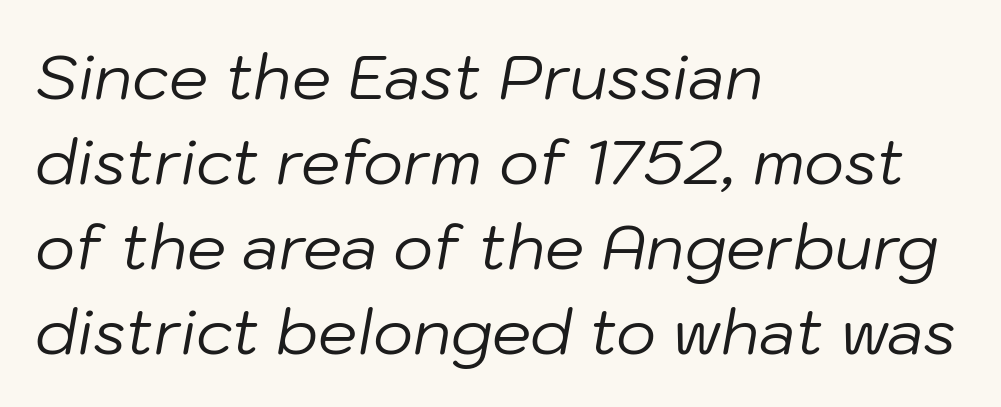
Q: Is the text bold? A: No.
Q: Is the text italic (slanted)? A: Yes, it leans right by about 10 degrees.
Q: Is the text underlined? A: No.
Q: How is the paragraph aligned? A: Left-aligned.
Q: Is the spacing between letters normal or unusually wide? A: Normal.
Q: Is the spacing between lines tight, normal or loose? A: Normal.
Q: Width (condensed, normal, or wide)? A: Normal.
Q: Stroke contrast? A: Low.
Q: x-height? A: Medium.
Q: Monospaced? A: No.
